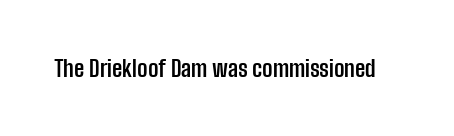
The image shows 23 px bold type, upright; set normal letter spacing, not underlined.
